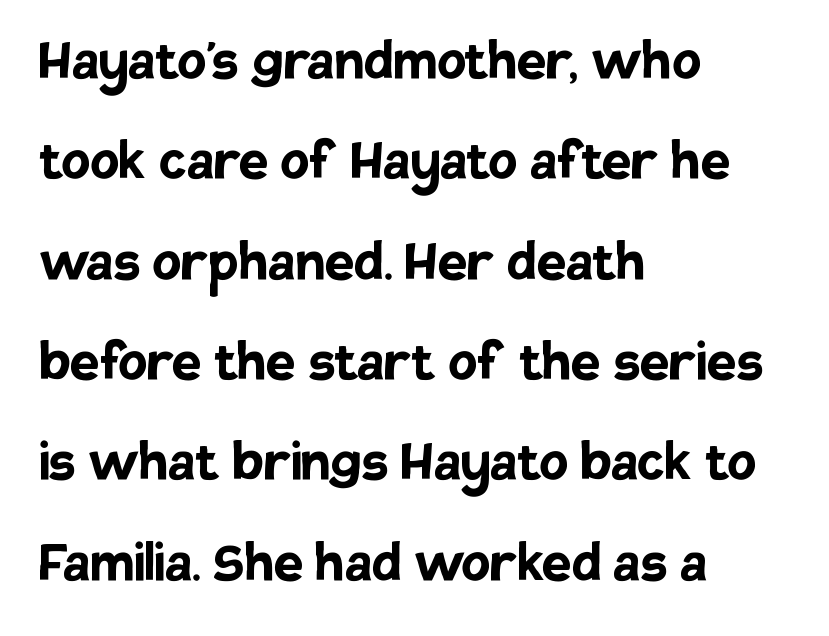
{"serif": "no", "italic": "no", "bold": "yes", "weight": "semibold", "width": "normal", "stroke_contrast": "low", "x_height": "large", "monospaced": "no", "underline": "no", "align": "left", "line_spacing": "normal", "line_spacing_ratio": 1.52, "letter_spacing": "normal", "letter_spacing_em": 0.0, "glyph_px": 66}
